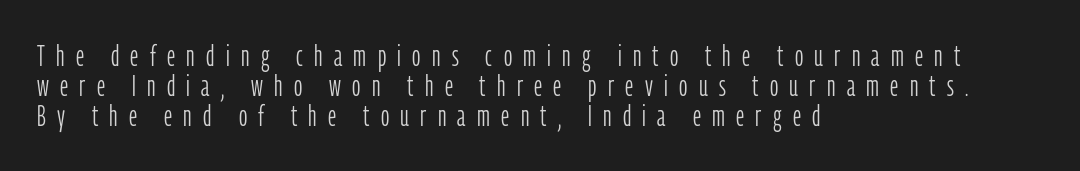
The image shows 29 px light, condensed sans-serif type, upright; set left-aligned, tight line spacing (1.04x), unusually wide letter spacing (+0.39 em), not underlined; low stroke contrast and a medium x-height.
